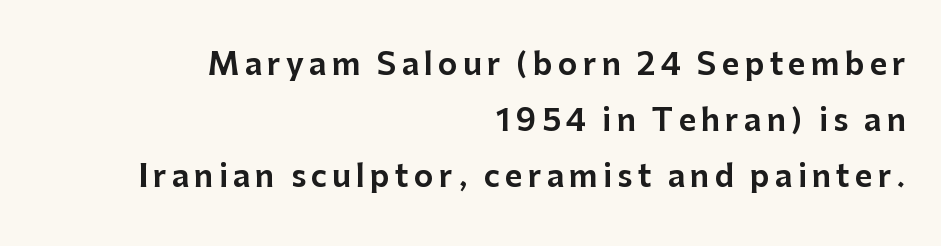
The rendering anchors every line to the right-hand side. The type sits square on the baseline with zero lean. Proportional: the letters do not fall into vertical columns. The foot of each line stays bare and open.
